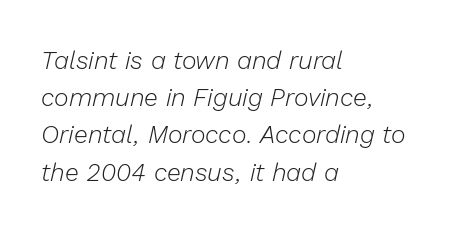
{"italic": "yes", "lean": "right", "slant_degrees": 13, "bold": "no", "underline": "no", "align": "left", "line_spacing": "normal", "line_spacing_ratio": 1.49, "letter_spacing": "normal", "letter_spacing_em": 0.0, "glyph_px": 25}
